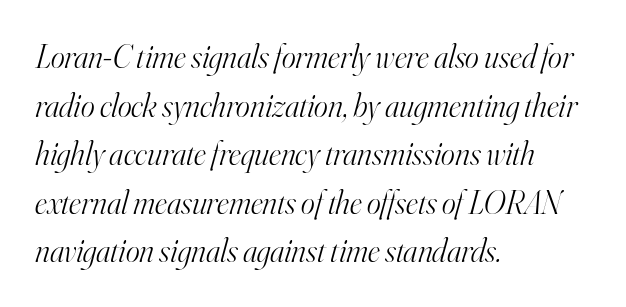
{"serif": "yes", "italic": "yes", "lean": "right", "slant_degrees": 16, "bold": "no", "weight": "light", "width": "normal", "stroke_contrast": "high", "x_height": "small", "monospaced": "no", "underline": "no", "align": "left", "line_spacing": "normal", "line_spacing_ratio": 1.47, "letter_spacing": "normal", "letter_spacing_em": 0.0, "glyph_px": 33}
